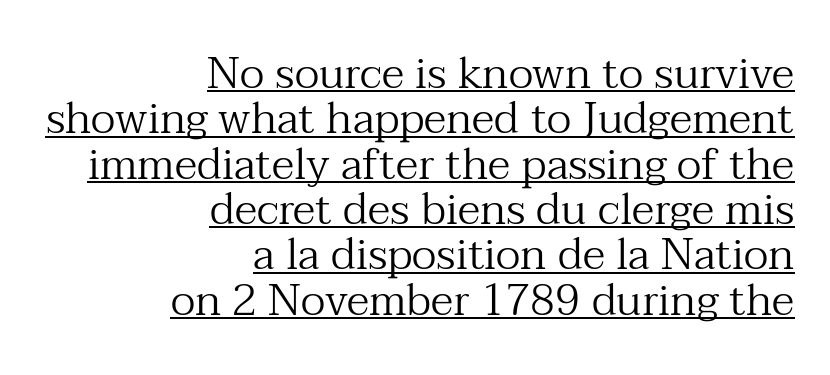
{"serif": "yes", "italic": "no", "bold": "no", "weight": "regular", "width": "normal", "stroke_contrast": "medium", "x_height": "medium", "monospaced": "no", "underline": "yes", "align": "right", "line_spacing": "tight", "line_spacing_ratio": 1.03, "letter_spacing": "normal", "letter_spacing_em": 0.0, "glyph_px": 44}
